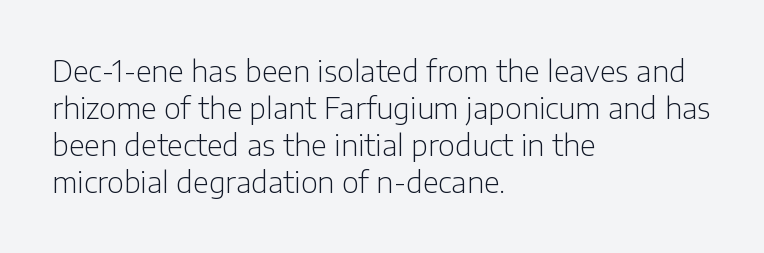
The image shows 29 px light sans-serif type, upright; set left-aligned, normal line spacing (1.28x), normal letter spacing, not underlined; low stroke contrast and a medium x-height.
